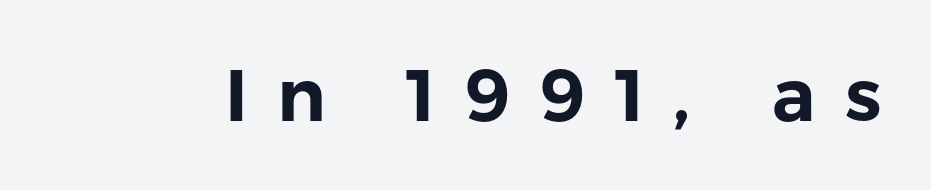
{"serif": "no", "italic": "no", "width": "normal", "stroke_contrast": "low", "x_height": "medium", "monospaced": "no", "underline": "no", "letter_spacing": "wide", "letter_spacing_em": 0.4, "glyph_px": 73}
